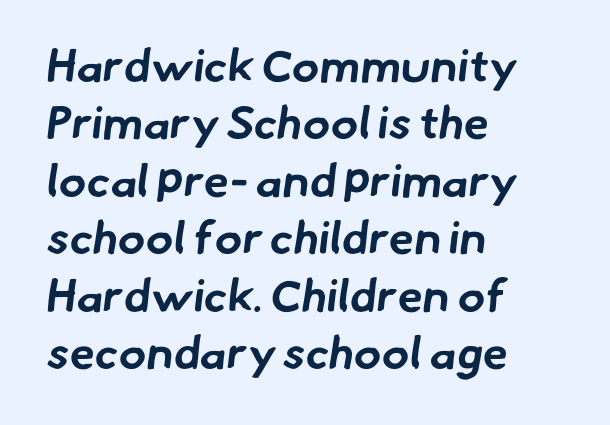
Is there much room between lines? A standard amount, neither cramped nor airy. Each glyph is drawn with heavy, bold strokes. A clean baseline with only descenders dipping below it. Nothing sits at the stroke ends, so this counts as sans-serif.
